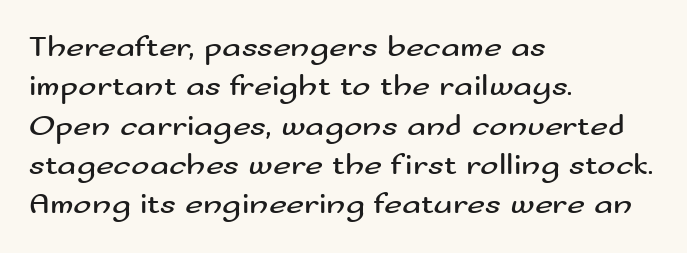
What kind of face is this? One without serifs — a sans. The block of text has a typical density, with ordinary space between rows. The rendering uses natural spacing where letterforms have individual widths. Glyph-to-glyph distance matches everyday printed text. Style check: upright. The text block is weighted toward the left margin, trailing off unevenly rightward.
